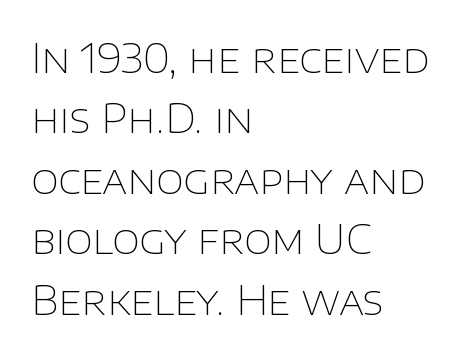
{"serif": "no", "italic": "no", "bold": "no", "weight": "thin", "width": "normal", "stroke_contrast": "low", "x_height": "large", "monospaced": "no", "underline": "no", "align": "left", "line_spacing": "normal", "line_spacing_ratio": 1.51, "letter_spacing": "normal", "letter_spacing_em": 0.0, "glyph_px": 40}
